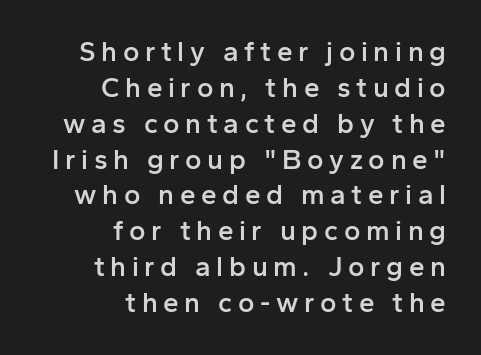
The image shows 28 px semibold sans-serif type, upright; set right-aligned, normal line spacing (1.28x), unusually wide letter spacing (+0.2 em), not underlined; low stroke contrast and a medium x-height.
